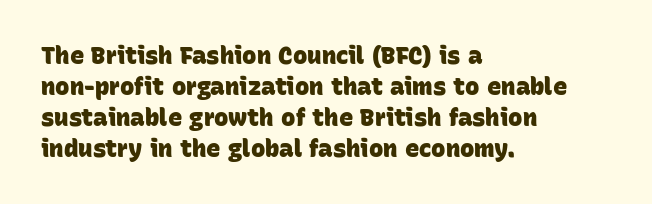
{"bold": "yes", "underline": "no", "align": "left", "line_spacing": "normal", "line_spacing_ratio": 1.29, "letter_spacing": "normal", "letter_spacing_em": 0.0, "glyph_px": 24}
